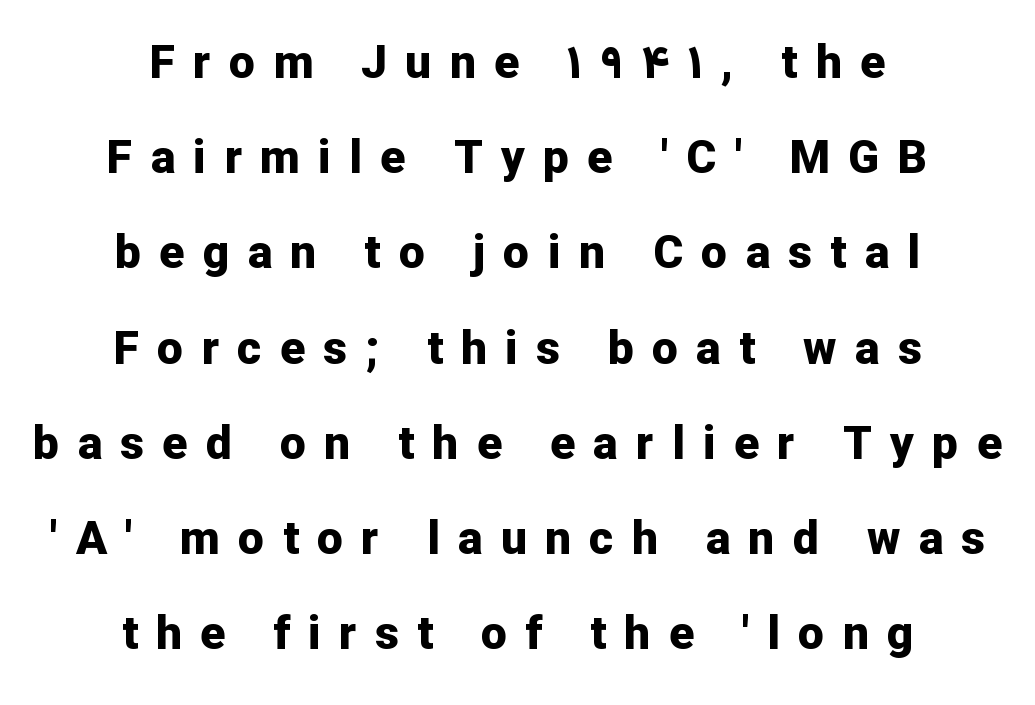
The rendering shows plain stroke endings on the letterforms — a sans-serif design. The paragraph shown floats in the horizontal middle. Look at the stroke-to-counter ratio: heavy, a bold. The vertical gap from one line to the next is large. A typesetter would mark this as roman, not italic. These lines are rendered in a variable-pitch font.
